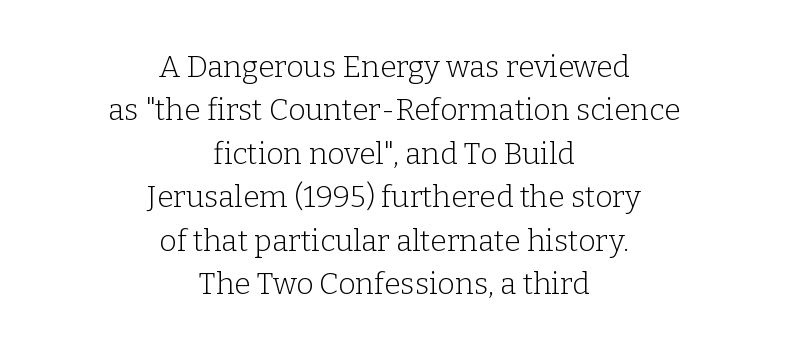
You could not count columns in this text — the font is proportionally spaced. The typography opts for an upright posture over an oblique one. Bold? No — there's no thickening of the strokes. One-word summary of the alignment: center. The passage shown stacks its lines at a standard gap.
